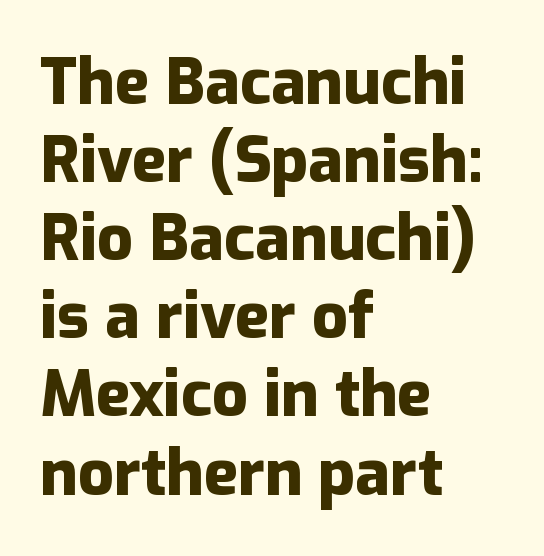
The image shows 63 px heavy sans-serif type, upright; set left-aligned, line spacing 1.24x, normal letter spacing, not underlined; low stroke contrast and a medium x-height.
